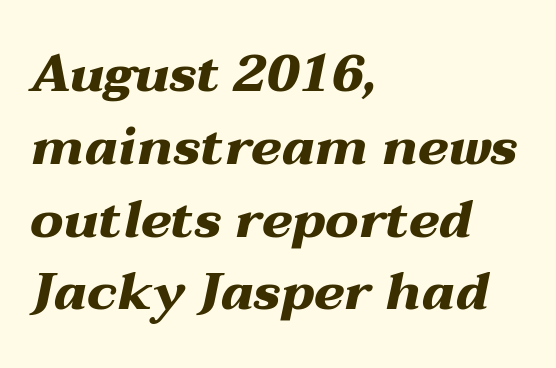
{"italic": "yes", "lean": "right", "slant_degrees": 12, "bold": "yes", "weight": "heavy", "width": "wide", "stroke_contrast": "medium", "x_height": "medium", "monospaced": "no", "underline": "no", "align": "left", "line_spacing": "normal", "line_spacing_ratio": 1.4, "letter_spacing": "normal", "letter_spacing_em": 0.0, "glyph_px": 52}
